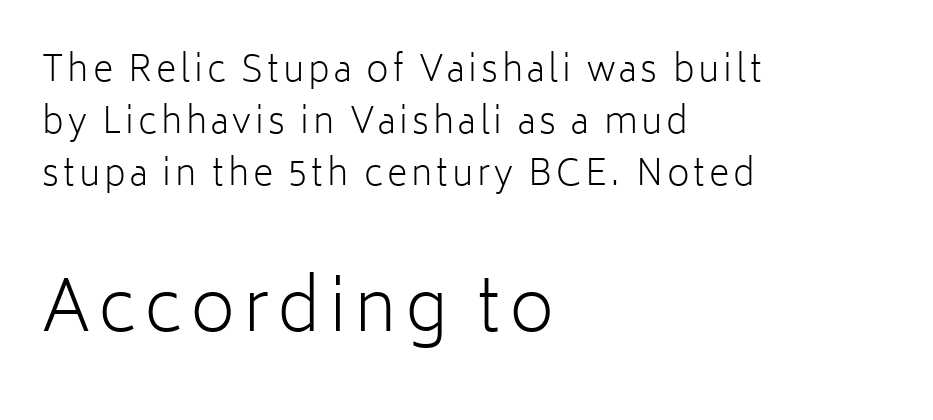
Spacing verdict: proportional, widths tailored to each character. A typesetter would mark this as roman, not italic. One glance says typical: line gaps are just what's usual. Heaviness? Minimal to ordinary, like unemphasized prose. If you drew a ruler down the left edge, every line would touch it. Regarding serifs, this sample does without them.
